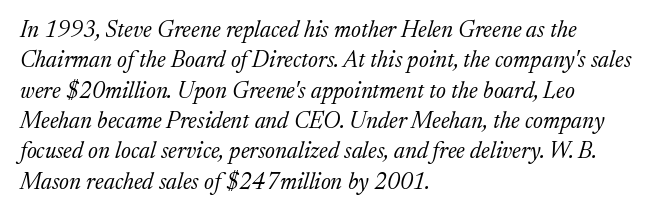
Each new line begins a customary step beneath the previous one. Between one letter and the next there's only the usual sliver of space. A quiet, ordinary-to-light weight characterises the typeface. Where is the straight margin? On the left. Designer's note — italics engaged. The baseline area is clear.
